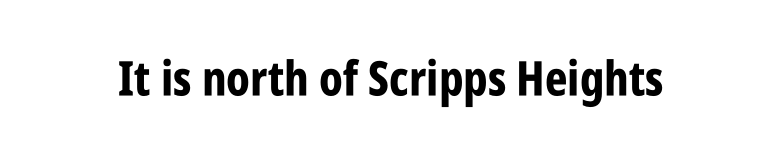
The image shows 48 px bold, condensed sans-serif type, upright; set normal letter spacing, not underlined; low stroke contrast and a large x-height.
